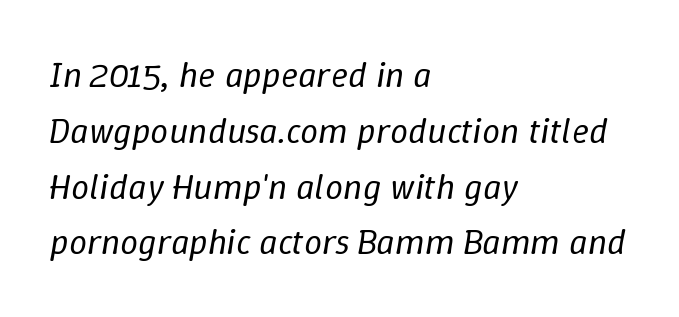
{"italic": "yes", "lean": "right", "slant_degrees": 9, "bold": "no", "weight": "regular", "width": "normal", "stroke_contrast": "low", "x_height": "medium", "monospaced": "no", "underline": "no", "align": "left", "line_spacing": "normal", "line_spacing_ratio": 1.55, "letter_spacing": "normal", "letter_spacing_em": 0.0, "glyph_px": 36}
